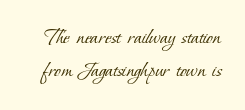
{"bold": "no", "underline": "no", "line_spacing": "normal", "line_spacing_ratio": 1.37, "letter_spacing": "normal", "letter_spacing_em": 0.0, "glyph_px": 24}
